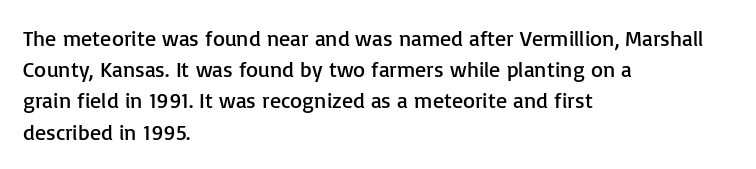
Q: Is the text bold? A: No.
Q: Is the text italic (slanted)? A: No, it is upright.
Q: Is the text underlined? A: No.
Q: How is the paragraph aligned? A: Left-aligned.
Q: Is the spacing between letters normal or unusually wide? A: Normal.
Q: Is the spacing between lines tight, normal or loose? A: Normal.
